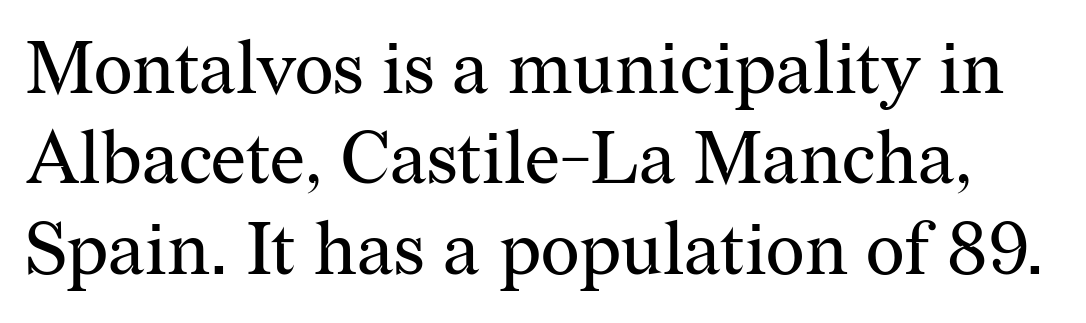
{"serif": "yes", "italic": "no", "bold": "no", "weight": "regular", "width": "normal", "stroke_contrast": "medium", "x_height": "medium", "monospaced": "no", "underline": "no", "line_spacing_ratio": 1.22, "letter_spacing": "normal", "letter_spacing_em": 0.0, "glyph_px": 74}
